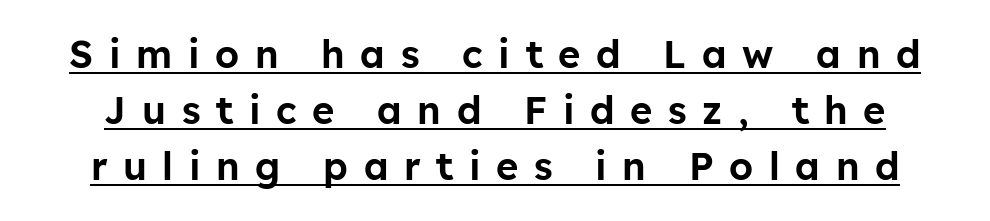
{"serif": "no", "italic": "no", "width": "normal", "stroke_contrast": "low", "x_height": "medium", "monospaced": "no", "underline": "yes", "line_spacing": "normal", "line_spacing_ratio": 1.48, "letter_spacing": "wide", "letter_spacing_em": 0.41, "glyph_px": 38}
